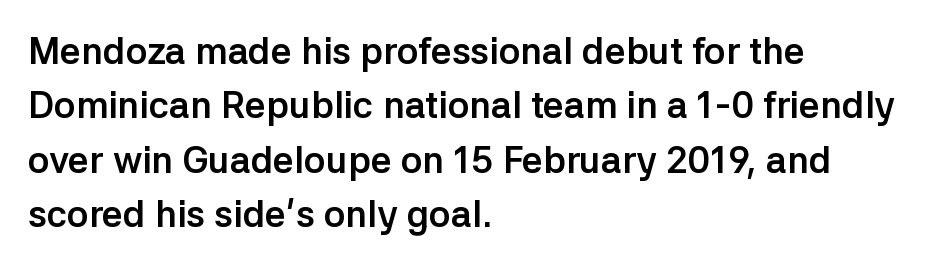
The image shows 37 px semibold sans-serif type, upright; set left-aligned, normal line spacing (1.47x), normal letter spacing, not underlined; low stroke contrast and a medium x-height.
